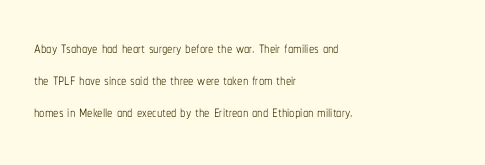
The image shows 21 px text type, upright; set left-aligned, normal line spacing (1.52x), normal letter spacing, not underlined.
